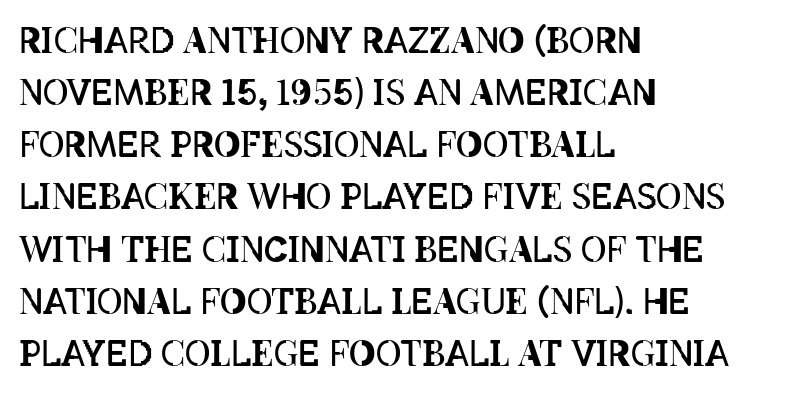
Q: Is the text bold? A: No.
Q: Is the text italic (slanted)? A: No, it is upright.
Q: Is the text underlined? A: No.
Q: How is the paragraph aligned? A: Left-aligned.
Q: Is the spacing between letters normal or unusually wide? A: Normal.
Q: Is the spacing between lines tight, normal or loose? A: Normal.
Q: Width (condensed, normal, or wide)? A: Condensed.
Q: Stroke contrast? A: Low.
Q: x-height? A: Large.
Q: Monospaced? A: No.
